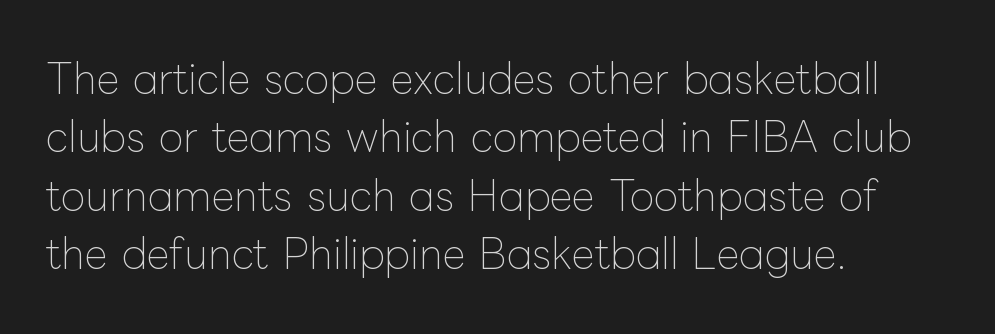
Q: Is the text bold? A: No.
Q: Is the text italic (slanted)? A: No, it is upright.
Q: Is the text underlined? A: No.
Q: How is the paragraph aligned? A: Left-aligned.
Q: Is the spacing between letters normal or unusually wide? A: Normal.
Q: Is the spacing between lines tight, normal or loose? A: Normal.
Q: Width (condensed, normal, or wide)? A: Normal.
Q: Stroke contrast? A: Low.
Q: x-height? A: Medium.
Q: Monospaced? A: No.
